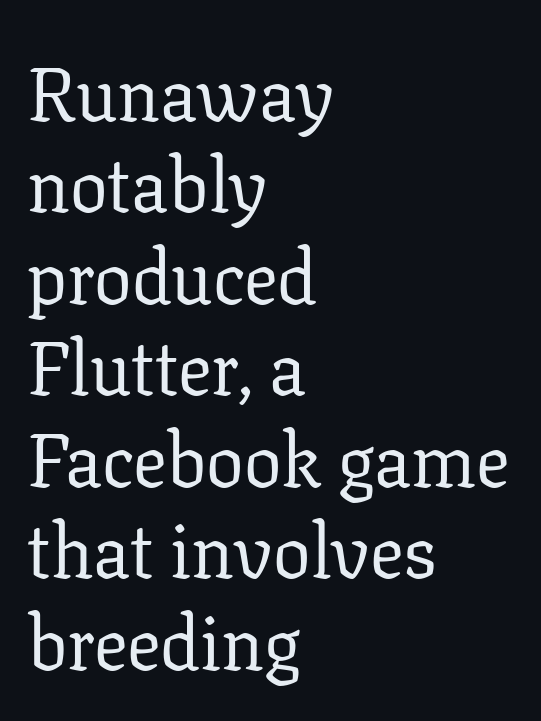
The letters stand straight up with perfectly vertical stems. Counters stay open thanks to moderate or lighter strokes. The specimen omits any rule beneath the text block's lines. All the whitespace from short lines collects on the right.
